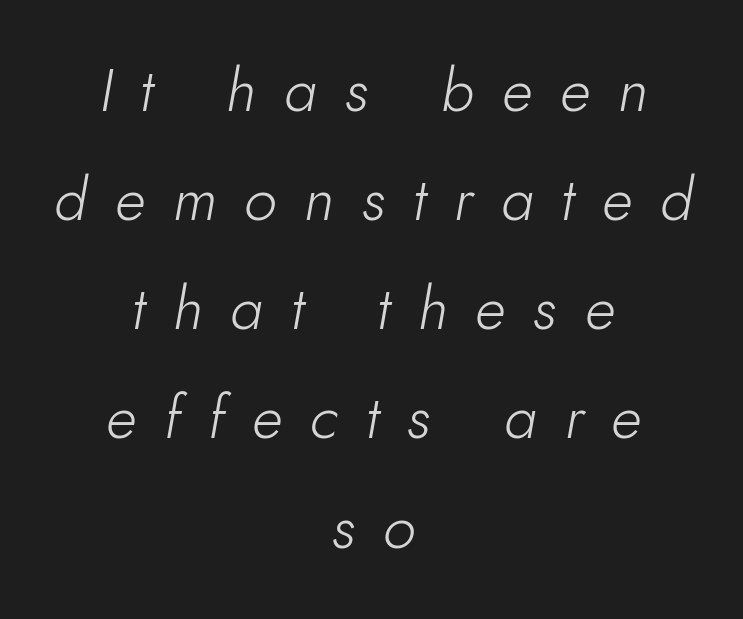
{"italic": "yes", "lean": "right", "slant_degrees": 10, "bold": "no", "weight": "light", "width": "normal", "stroke_contrast": "low", "x_height": "small", "monospaced": "no", "underline": "no", "align": "center", "line_spacing_ratio": 1.85, "letter_spacing": "wide", "letter_spacing_em": 0.47, "glyph_px": 59}
